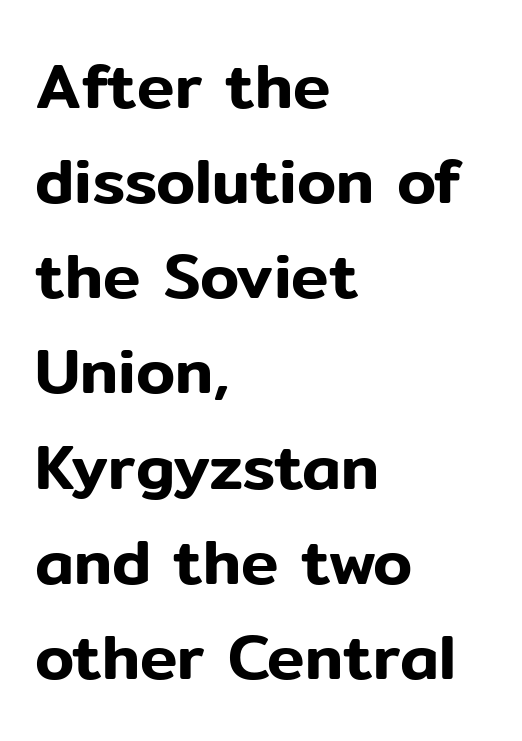
The image shows 63 px sans-serif type, upright; set left-aligned, normal line spacing (1.51x), normal letter spacing, not underlined; low stroke contrast and a medium x-height.
